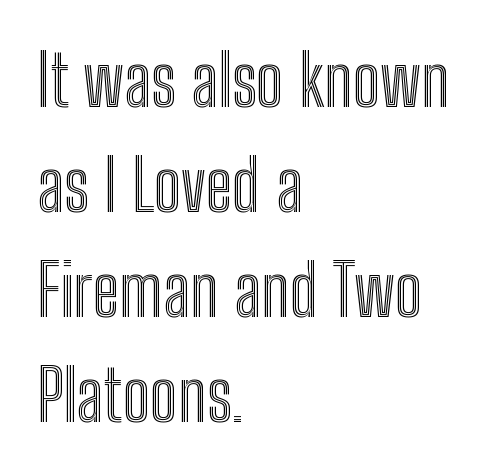
This is the regular roman posture of the typeface. Every row of glyphs begins at an identical x-position on the left. What stands out about the letter spacing? Nothing — it is the standard amount. Baseline-to-baseline distance is the conventional proportion of letter height. Only glyphs here, with clear space below each row.
